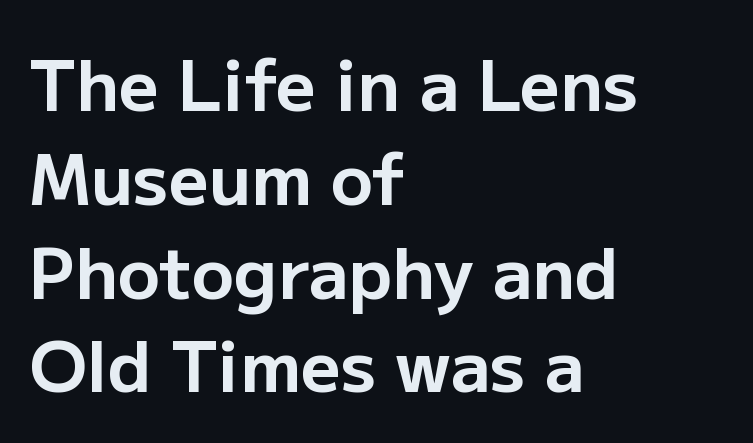
The image shows 70 px bold sans-serif type, upright; set left-aligned, normal line spacing (1.34x), normal letter spacing, not underlined; low stroke contrast and a medium x-height.
